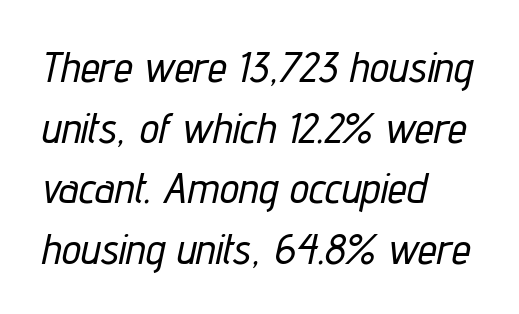
The image shows 43 px condensed type, italic (leaning right); set left-aligned, normal line spacing (1.41x), normal letter spacing, not underlined; low stroke contrast and a medium x-height.
